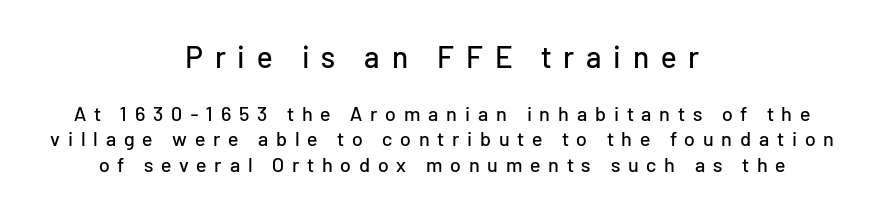
Q: Is the text italic (slanted)? A: No, it is upright.
Q: Is the typeface a serif or a sans-serif typeface? A: Sans-serif.
Q: Is the text underlined? A: No.
Q: How is the paragraph aligned? A: Centered.
Q: Is the spacing between letters normal or unusually wide? A: Unusually wide.
Q: Is the spacing between lines tight, normal or loose? A: Normal.
Q: Which block of text is set in a larger size, the first (top) or the second (bottom)? A: The first (top) one.
Q: Width (condensed, normal, or wide)? A: Normal.
Q: Stroke contrast? A: Low.
Q: x-height? A: Medium.
Q: Monospaced? A: No.
